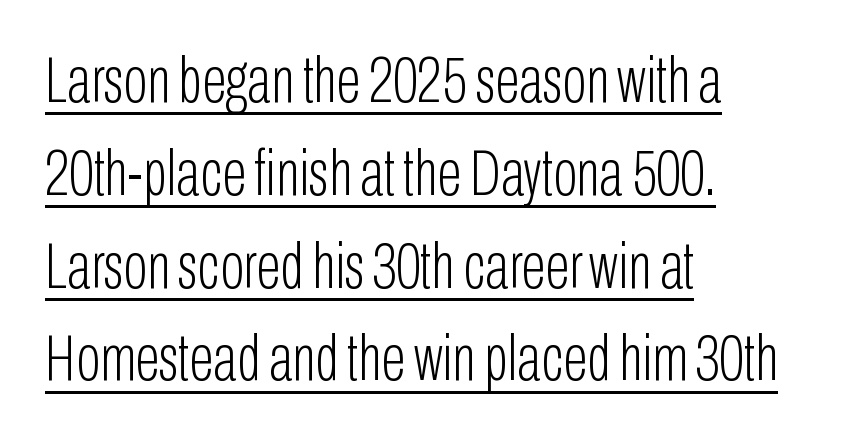
This sample is left-justified, so line endings fall wherever the words run out. Character widths vary here, with narrow letters taking less room than wide ones. Words appear dense and cohesive because spacing is normal. Nope, no serifs anywhere on these letters. The axis of the letterforms is exactly vertical. No extra ink here — the face is not bold.
